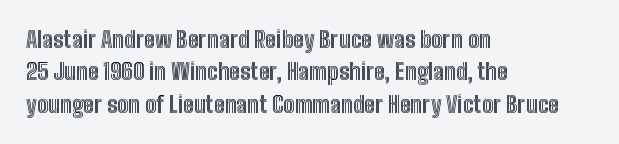
The image shows 22 px text type, upright; set left-aligned, normal line spacing (1.47x), normal letter spacing, not underlined.
